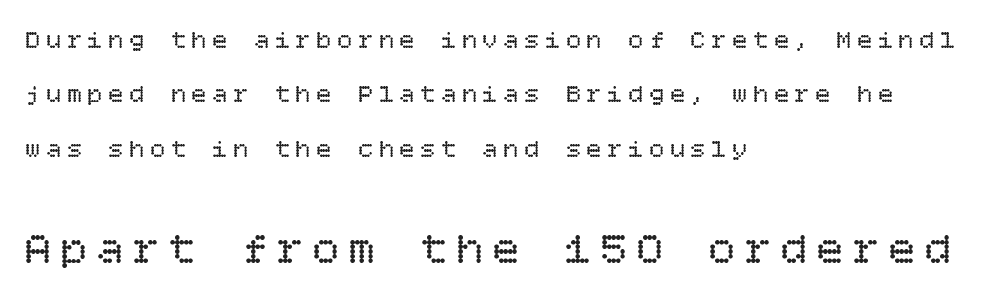
Underlining? Definitely not there. Horizontal alignment here is leftward, the default for most running prose. On a weight scale, this lands at 450 or below. The composition opens small and finishes big.
